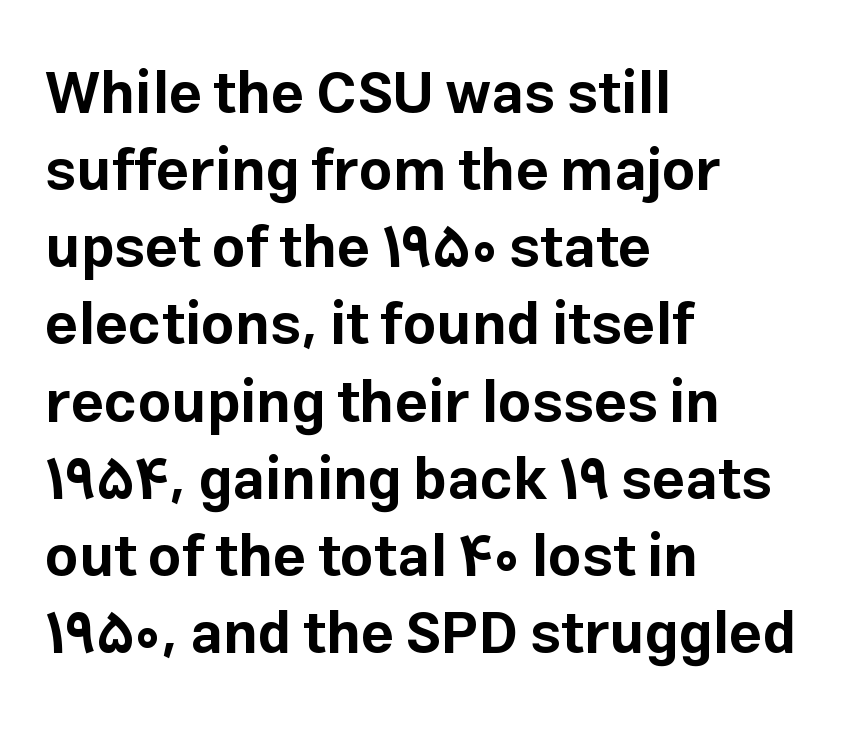
{"serif": "no", "italic": "no", "bold": "yes", "weight": "bold", "width": "normal", "stroke_contrast": "low", "x_height": "medium", "monospaced": "no", "underline": "no", "align": "left", "line_spacing": "normal", "line_spacing_ratio": 1.33, "letter_spacing": "normal", "letter_spacing_em": 0.0, "glyph_px": 58}
